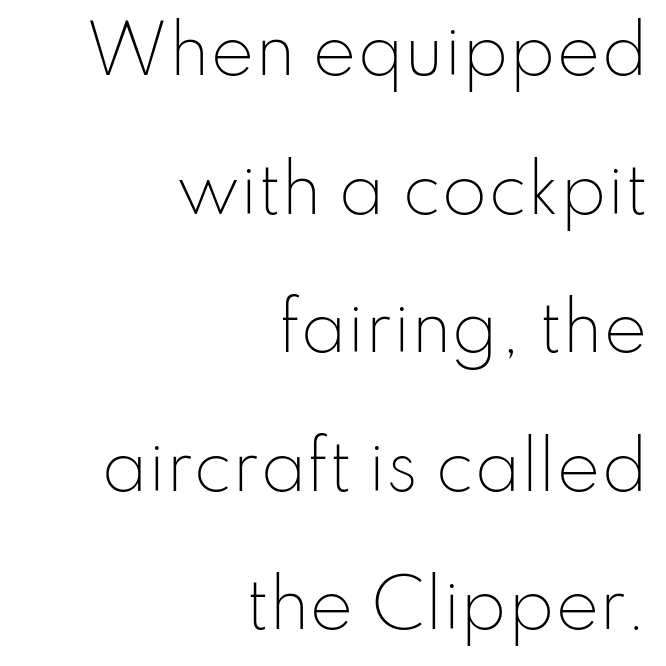
The zone under the glyphs is completely vacant. The font is comparable to plain body text, perhaps lighter. Students, observe: this is what heavily led, spacious text looks like. These lines were composed using upright roman letters. Horizontally, the lines are justified to the trailing edge only. A sans-serif font was chosen for this passage.
